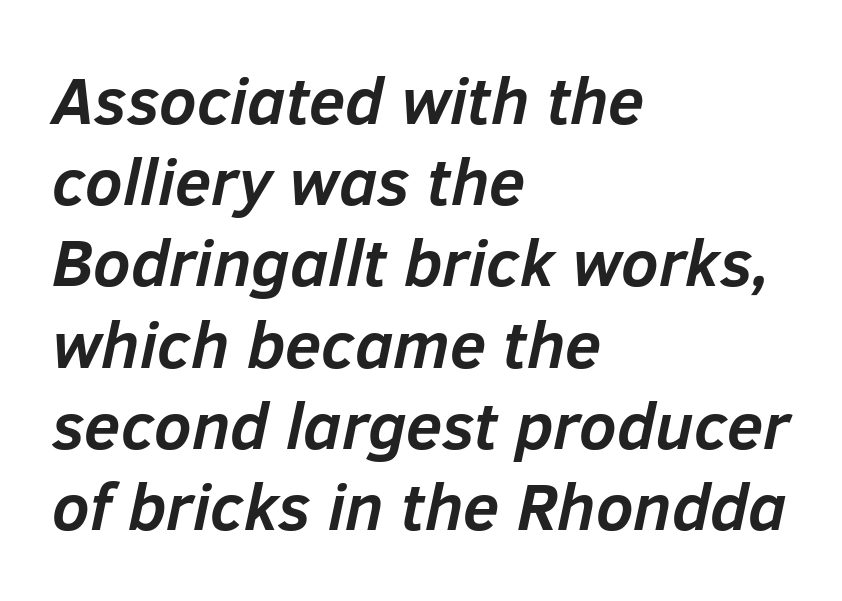
Quick note: italic. Descenders hang freely into open space. Think of a printed novel: that variable character pitch is what you see here. The rendering anchors every line to the left-hand side.
